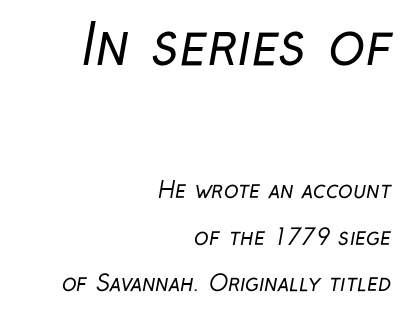
The image shows 55 px regular-weight, condensed sans-serif type; set right-aligned, loose line spacing (2.1x), normal letter spacing, not underlined; the first (top) block is 2.5x larger; low stroke contrast and a medium x-height.
